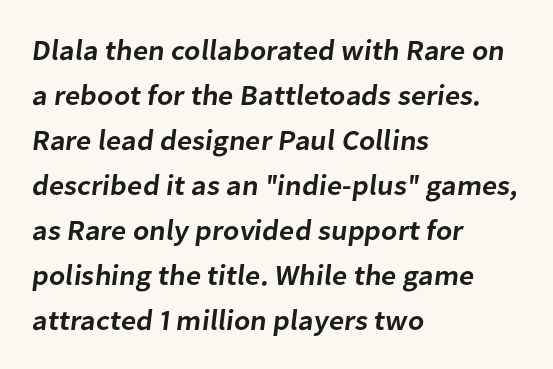
Honestly, there is no underline to notice here at all. Line beginnings align vertically; line endings do not. Character widths vary here, with narrow letters taking less room than wide ones. Observe the ordinary spacing: letters are neighbours, not strangers. Serif or sans? Sans — the stroke terminals are bare. Reading down the column, the eye jumps a familiar distance to each next line.
